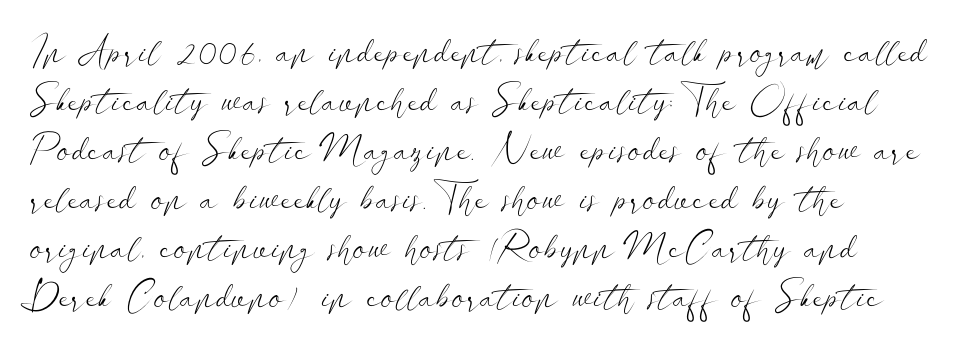
Weight: not bold — regular or lighter. Has an underline been added? It has not. The face used here is proportionally spaced, like ordinary book or web type. The rendering uses a moderate line-height, typical for paragraphs. Students, note that the glyphs here touch the page at normal intervals.
